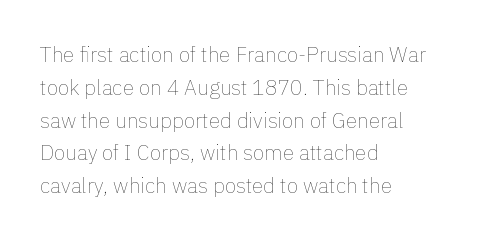
Upright lettering throughout. The rows are spaced the way most documents space them. These lines stack with their left ends in a neat column. The space beneath each line is pristine and unruled. This sample uses plain, unmodified letter spacing. Stem width sits at or under what a default text font uses.
